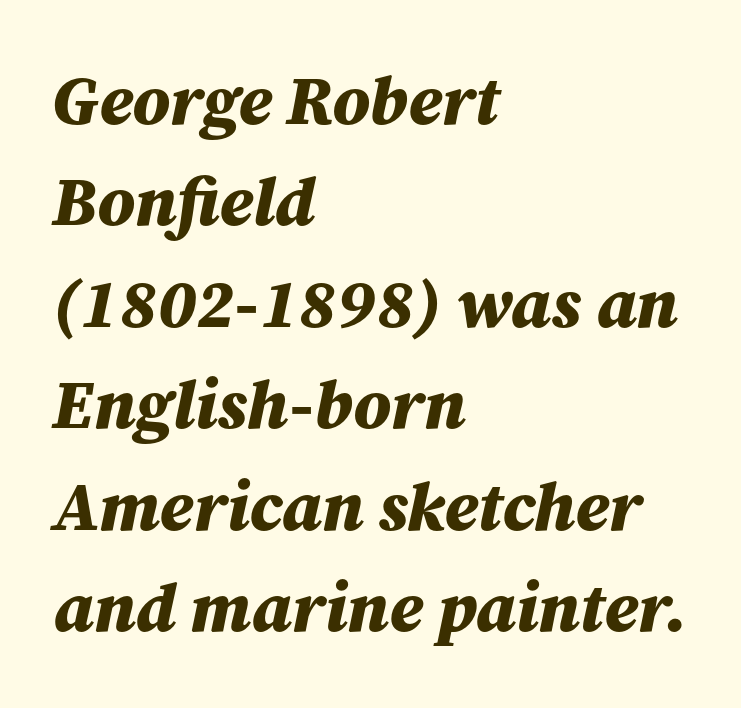
{"italic": "yes", "lean": "right", "slant_degrees": 12, "bold": "yes", "weight": "bold", "width": "normal", "stroke_contrast": "medium", "x_height": "medium", "monospaced": "no", "underline": "no", "align": "left", "line_spacing": "normal", "line_spacing_ratio": 1.47, "letter_spacing": "normal", "letter_spacing_em": 0.0, "glyph_px": 69}
